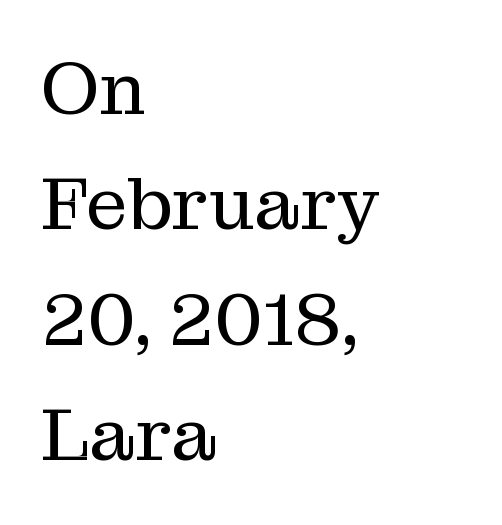
Q: Is the text bold? A: No.
Q: Is the text italic (slanted)? A: No, it is upright.
Q: Is the typeface a serif or a sans-serif typeface? A: Serif.
Q: Is the text underlined? A: No.
Q: How is the paragraph aligned? A: Left-aligned.
Q: Is the spacing between letters normal or unusually wide? A: Normal.
Q: Is the spacing between lines tight, normal or loose? A: Normal.
Q: Width (condensed, normal, or wide)? A: Normal.
Q: Stroke contrast? A: Medium.
Q: x-height? A: Medium.
Q: Monospaced? A: No.
